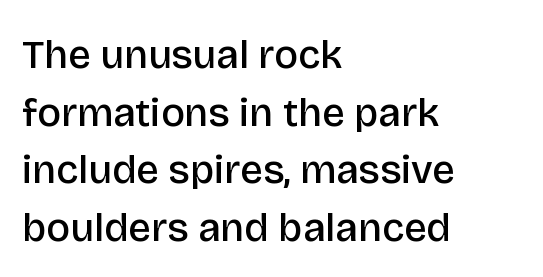
Varying glyph widths throughout — classic text-font behaviour. In terms of posture, this sample is upright. A semibold gives these letters moderate extra thickness, short of bold. A typesetter would call this leading conventional body-copy spacing. The characters display no serif detailing; their extremities are plain. Compared with typical body copy, the letter spacing here is the same.
